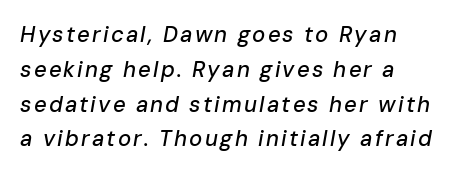
{"italic": "yes", "lean": "right", "slant_degrees": 10, "underline": "no", "line_spacing": "normal", "line_spacing_ratio": 1.58, "glyph_px": 22}
